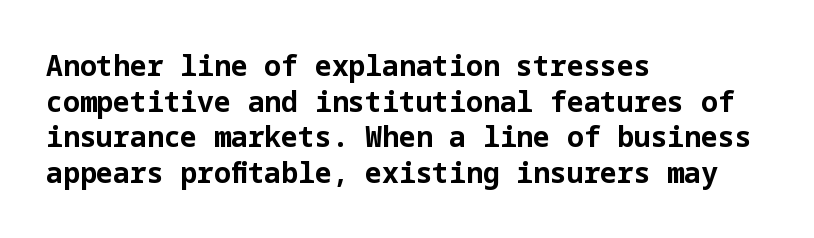
Q: Is the text bold? A: Yes.
Q: Is the text italic (slanted)? A: No, it is upright.
Q: Is the typeface a serif or a sans-serif typeface? A: Sans-serif.
Q: Is the text underlined? A: No.
Q: How is the paragraph aligned? A: Left-aligned.
Q: Is the spacing between letters normal or unusually wide? A: Normal.
Q: Is the spacing between lines tight, normal or loose? A: Normal.
Q: Width (condensed, normal, or wide)? A: Normal.
Q: Stroke contrast? A: Low.
Q: x-height? A: Medium.
